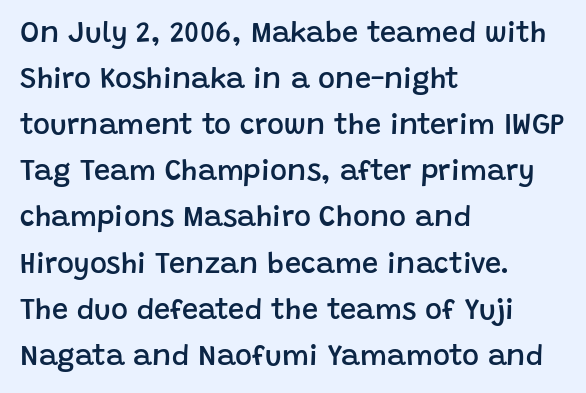
Q: Is the text bold? A: Semi-bold.
Q: Is the text italic (slanted)? A: No, it is upright.
Q: Is the typeface a serif or a sans-serif typeface? A: Sans-serif.
Q: Is the text underlined? A: No.
Q: How is the paragraph aligned? A: Left-aligned.
Q: Is the spacing between letters normal or unusually wide? A: Normal.
Q: Is the spacing between lines tight, normal or loose? A: Normal.
Q: Width (condensed, normal, or wide)? A: Normal.
Q: Stroke contrast? A: Low.
Q: x-height? A: Large.
Q: Monospaced? A: No.
